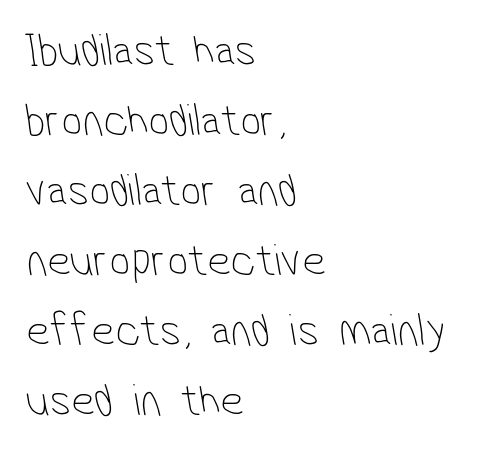
The image shows 46 px thin, condensed sans-serif type; set left-aligned, normal line spacing (1.52x), normal letter spacing, not underlined; low stroke contrast and a medium x-height.
